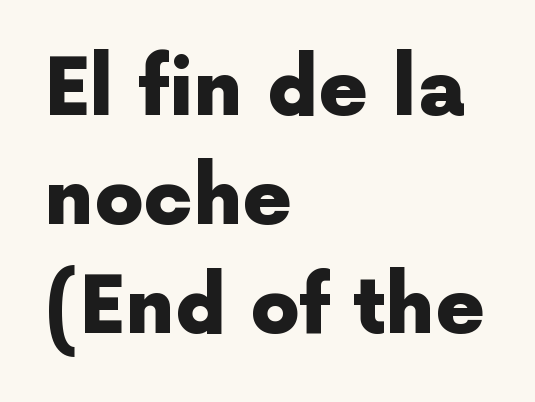
Q: Is the text bold? A: Yes.
Q: Is the text italic (slanted)? A: No, it is upright.
Q: Is the typeface a serif or a sans-serif typeface? A: Sans-serif.
Q: Is the text underlined? A: No.
Q: How is the paragraph aligned? A: Left-aligned.
Q: Is the spacing between letters normal or unusually wide? A: Normal.
Q: Is the spacing between lines tight, normal or loose? A: Normal.
Q: Width (condensed, normal, or wide)? A: Normal.
Q: x-height? A: Medium.
Q: Monospaced? A: No.
